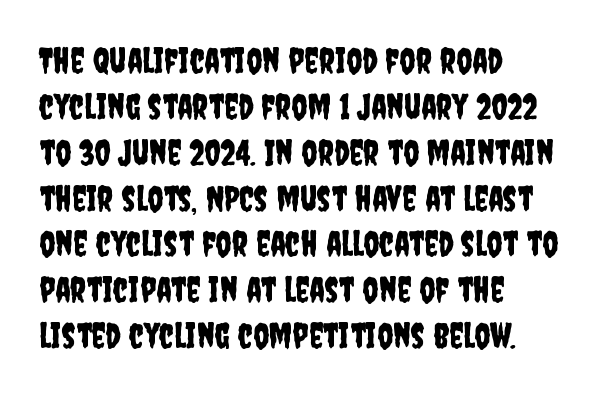
You can tell it's not italic because the verticals are truly vertical. The passage shown is typed in a proportional face where columns would drift. Spacing between characters is what you'd get straight out of the box. Each line starts at the same left margin while the right side varies. Plain, unruled lines of type. The type family on display is of the sans-serif kind.
